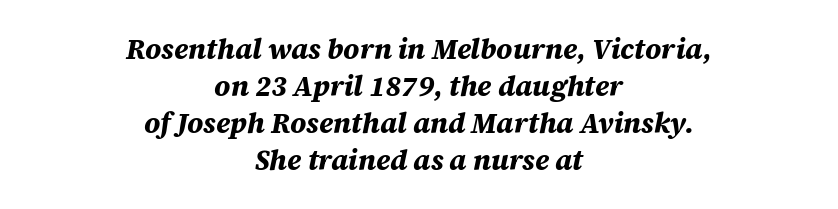
Designer's note — italics engaged. Leading matches the norm, producing a regular column. Is the letter spacing exaggerated? No — it looks like the ordinary default. Underline: absent.
